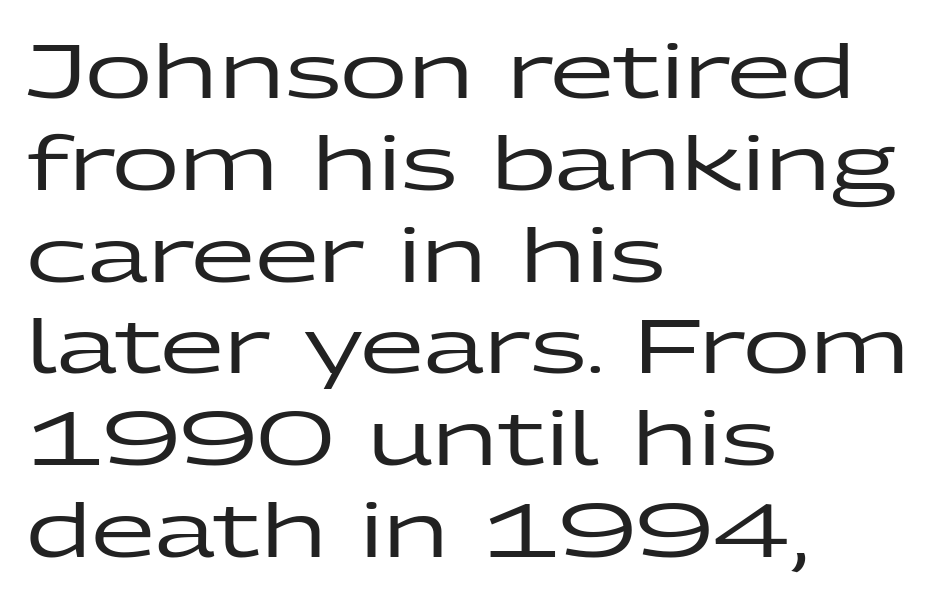
{"serif": "no", "italic": "no", "width": "wide", "stroke_contrast": "low", "x_height": "medium", "monospaced": "no", "underline": "no", "align": "left", "line_spacing_ratio": 1.24, "letter_spacing": "normal", "letter_spacing_em": 0.0, "glyph_px": 74}
